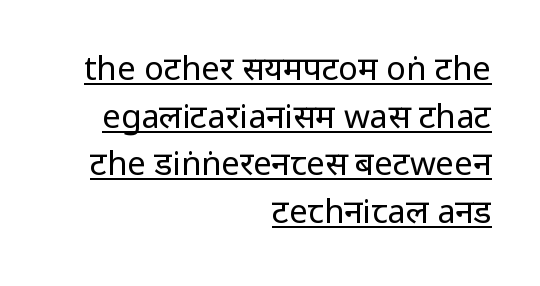
Emphasis is given by a line drawn under the lettering. The letters advance in unequal steps, a hallmark of proportional type. Unlike italic type, these characters show no tilt at all. Here the glyphs are tracked normally, forming tight word shapes.
